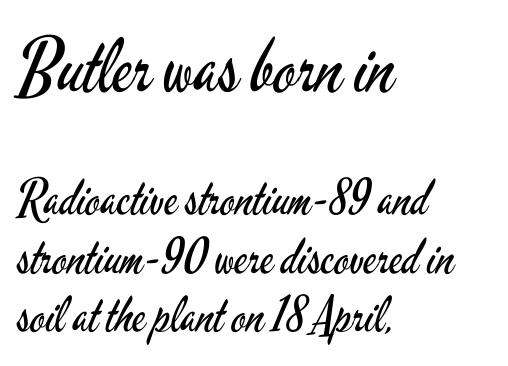
The image shows 74 px regular-weight, condensed sans-serif type; set left-aligned, line spacing 1.19x, normal letter spacing, not underlined; the first (top) block is 1.51x larger; low stroke contrast and a small x-height.
